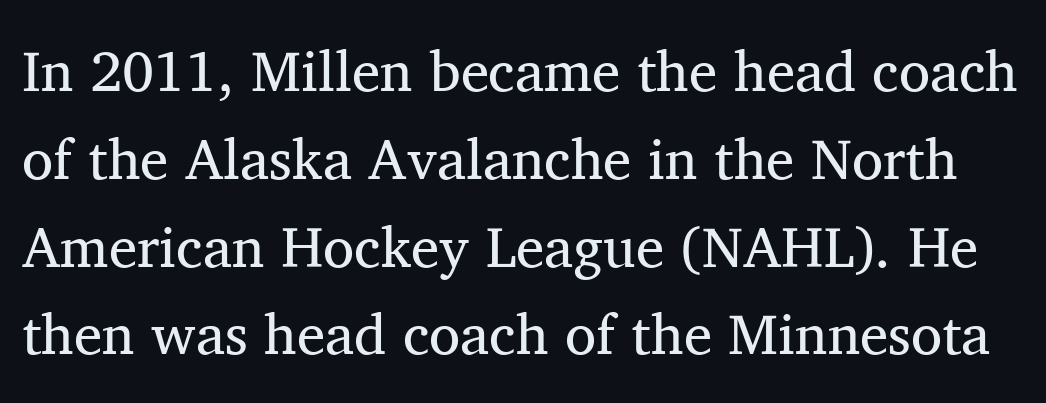
Caption: face not bold, strokes unweighted. The zone under the glyphs is completely vacant. The vertical gap from one line to the next is medium. Note the varied advance widths — an 'i' is clearly narrower than an 'm'. The face used here is rendered with its standard letterfit. Are there feet on the stems? There are — it's a serif.
